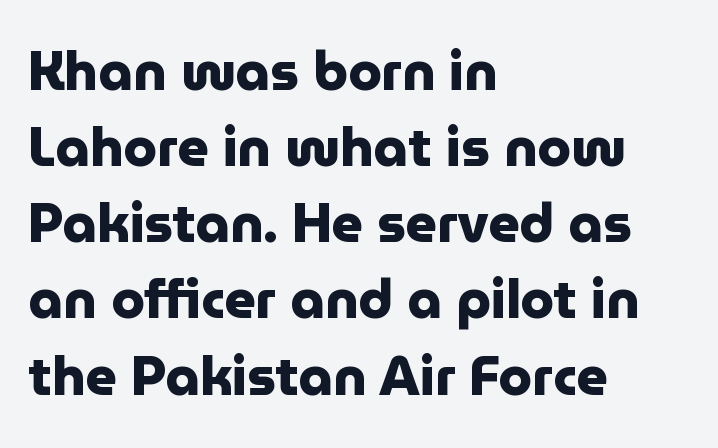
{"serif": "no", "italic": "no", "bold": "yes", "weight": "heavy", "width": "normal", "stroke_contrast": "low", "x_height": "medium", "monospaced": "no", "underline": "no", "align": "left", "line_spacing": "normal", "line_spacing_ratio": 1.41, "letter_spacing": "normal", "letter_spacing_em": 0.0, "glyph_px": 54}
